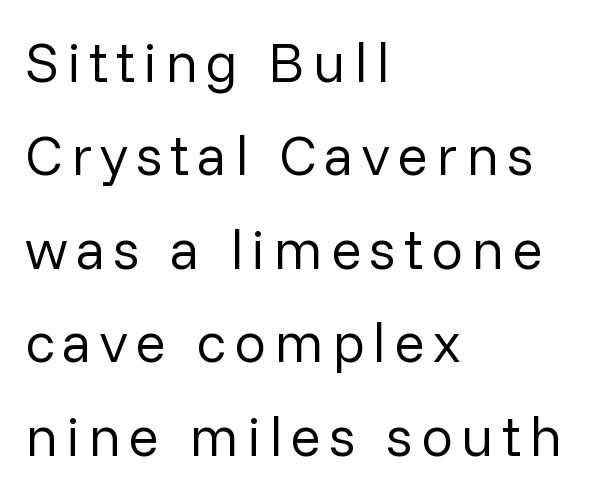
The image shows 57 px regular-weight sans-serif type, upright; set left-aligned, normal line spacing (1.64x), not underlined; low stroke contrast and a medium x-height.
